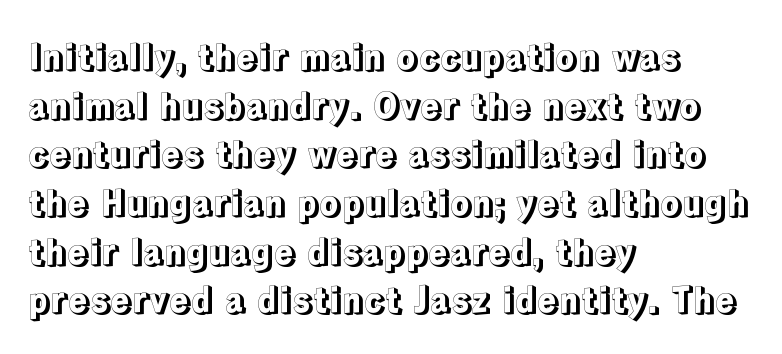
{"italic": "no", "width": "normal", "x_height": "medium", "monospaced": "no", "underline": "no", "align": "left", "line_spacing": "normal", "line_spacing_ratio": 1.39, "letter_spacing": "normal", "letter_spacing_em": 0.0, "glyph_px": 35}
